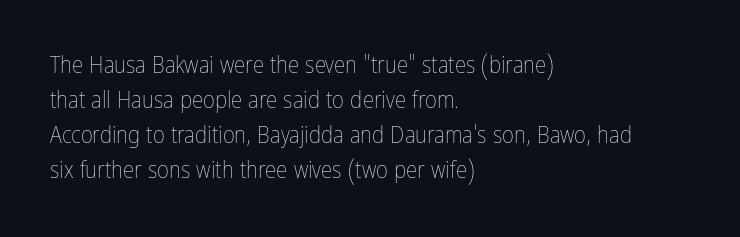
The image shows 23 px text type, upright; set left-aligned, normal line spacing (1.52x), normal letter spacing, not underlined.
